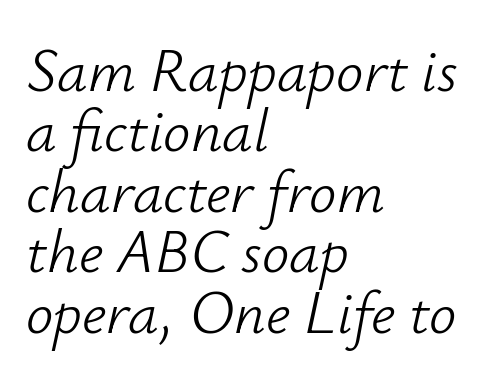
Q: Is the text bold? A: No.
Q: Is the text italic (slanted)? A: Yes, it leans right by about 12 degrees.
Q: Is the text underlined? A: No.
Q: How is the paragraph aligned? A: Left-aligned.
Q: Is the spacing between letters normal or unusually wide? A: Normal.
Q: Is the spacing between lines tight, normal or loose? A: Tight.
Q: Width (condensed, normal, or wide)? A: Normal.
Q: Stroke contrast? A: Low.
Q: x-height? A: Small.
Q: Monospaced? A: No.
